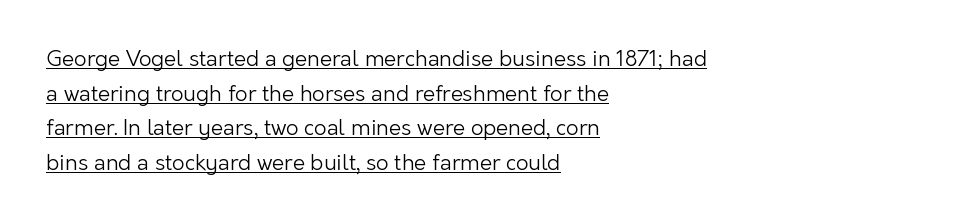
Summary of weight: not heavy and not bold. No italicization has been applied; the sample stays upright. The gaps between neighbouring characters are ordinary and unremarkable. What's the leading like? Ordinary, nothing unusual. A rule runs beneath these lines of type. Reading down the block, your eye returns to a fixed left position each line.
